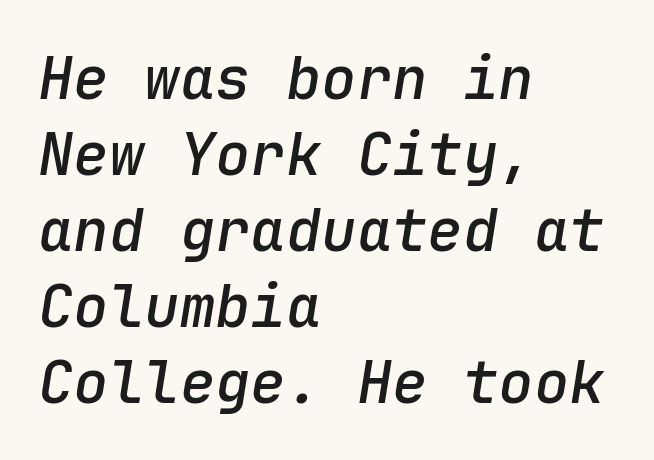
The image shows 59 px semibold type, italic (leaning right), monospaced; set left-aligned, normal line spacing (1.29x), normal letter spacing, not underlined; low stroke contrast and a medium x-height.
